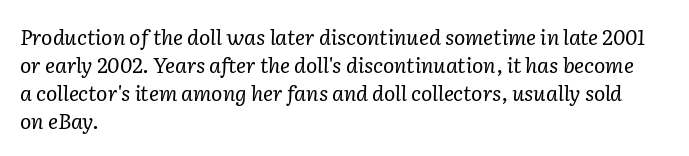
Q: Is the text bold? A: No.
Q: Is the text italic (slanted)? A: Yes, it leans right by about 2 degrees.
Q: Is the text underlined? A: No.
Q: How is the paragraph aligned? A: Left-aligned.
Q: Is the spacing between letters normal or unusually wide? A: Normal.
Q: Is the spacing between lines tight, normal or loose? A: Normal.
